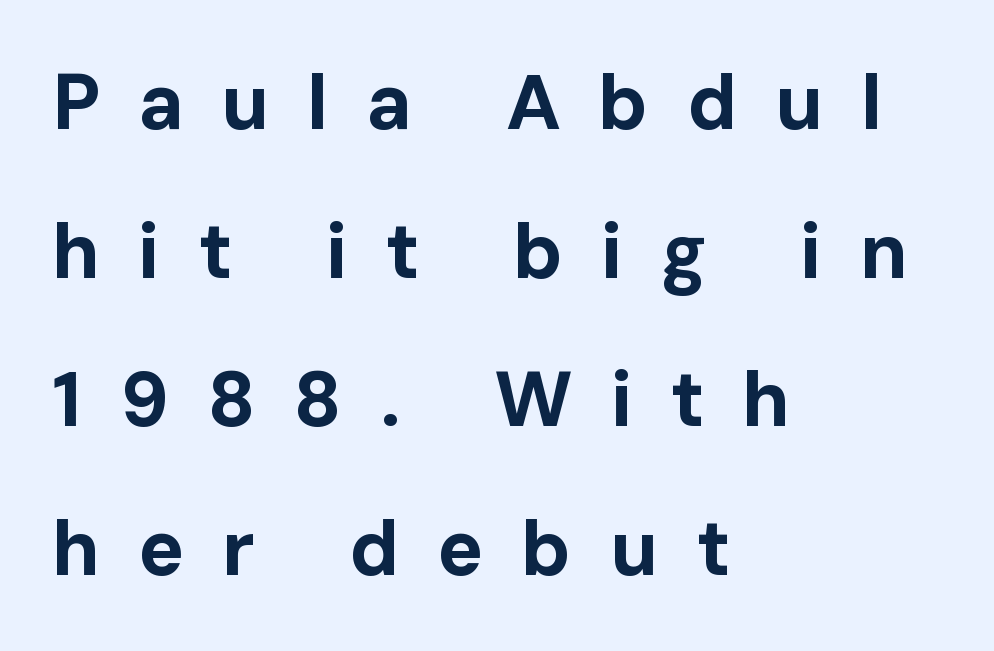
The typography opts for an upright posture over an oblique one. Descenders hang freely into open space. Are there feet on the stems? There aren't — it's a sans. How would I describe the line gaps? Wide and relaxed.
